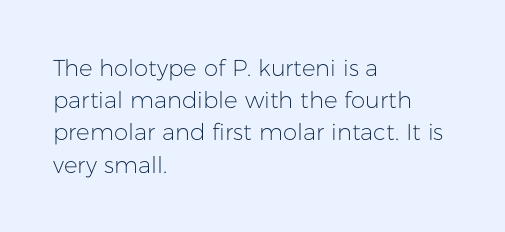
Regarding leading, the lines here are spaced in the standard way. The setting favours the left margin, as ordinary paragraphs usually do. The typeface has the unassuming heft of standard copy or less. The tracking reads as untouched default to a designer's eye. Type without underlining. Vertical strokes here are truly vertical.
